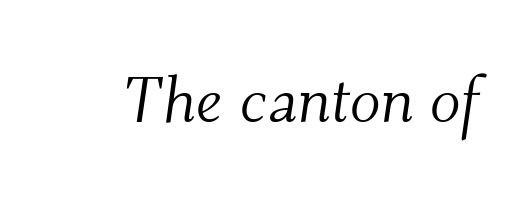
The image shows 64 px light serif type, italic (leaning right); set normal letter spacing, not underlined; medium stroke contrast and a small x-height.
